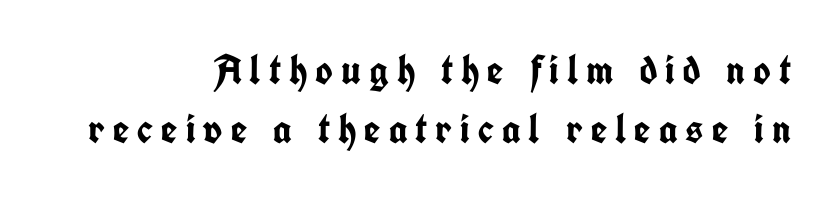
Horizontal alignment here is rightward, an uncommon choice for prose. The rendering uses natural spacing where letterforms have individual widths. The typeface chosen for these lines omits serifs. The passage shown is emphatically bold.
